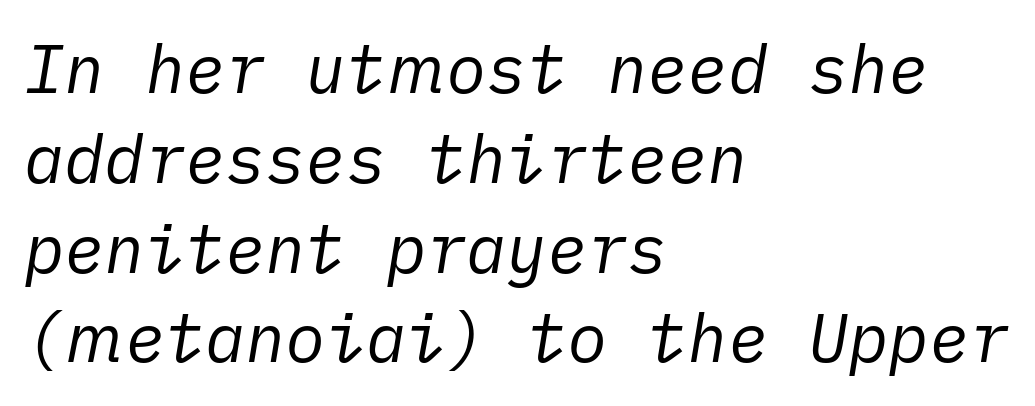
The image shows 67 px regular-weight type, italic (leaning right); set left-aligned, normal line spacing (1.34x), normal letter spacing, not underlined; low stroke contrast and a medium x-height.
